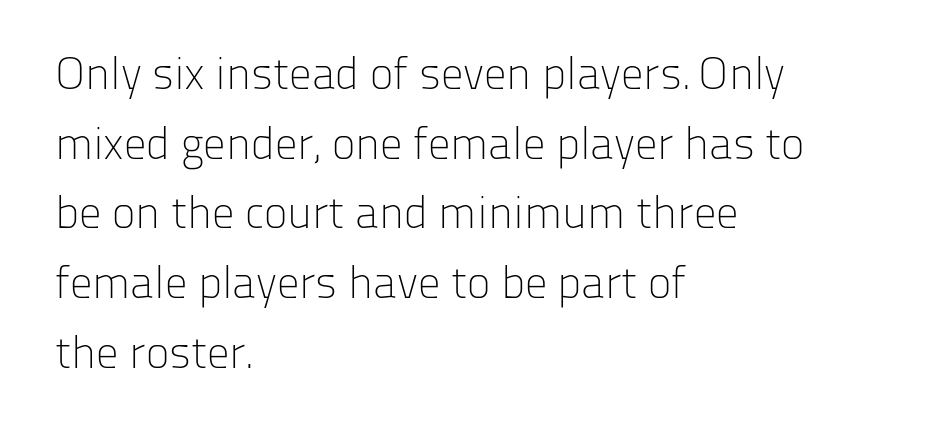
Q: Is the text bold? A: No.
Q: Is the text italic (slanted)? A: No, it is upright.
Q: Is the typeface a serif or a sans-serif typeface? A: Sans-serif.
Q: Is the text underlined? A: No.
Q: How is the paragraph aligned? A: Left-aligned.
Q: Is the spacing between letters normal or unusually wide? A: Normal.
Q: Is the spacing between lines tight, normal or loose? A: Normal.
Q: Width (condensed, normal, or wide)? A: Normal.
Q: Stroke contrast? A: Low.
Q: x-height? A: Medium.
Q: Monospaced? A: No.
